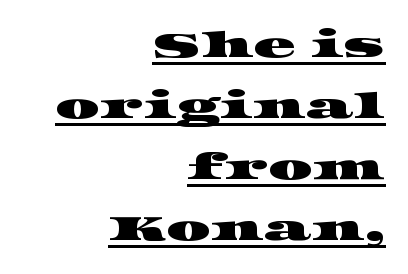
{"serif": "yes", "width": "wide", "stroke_contrast": "high", "x_height": "large", "monospaced": "no", "underline": "yes", "align": "right", "line_spacing_ratio": 1.74, "letter_spacing": "normal", "letter_spacing_em": 0.0, "glyph_px": 35}
